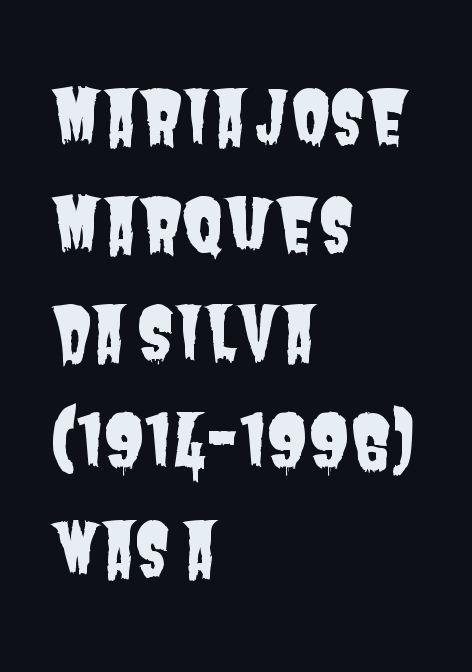
The image shows 72 px condensed sans-serif type; set left-aligned, normal line spacing (1.5x), normal letter spacing, not underlined; low stroke contrast and a large x-height.
